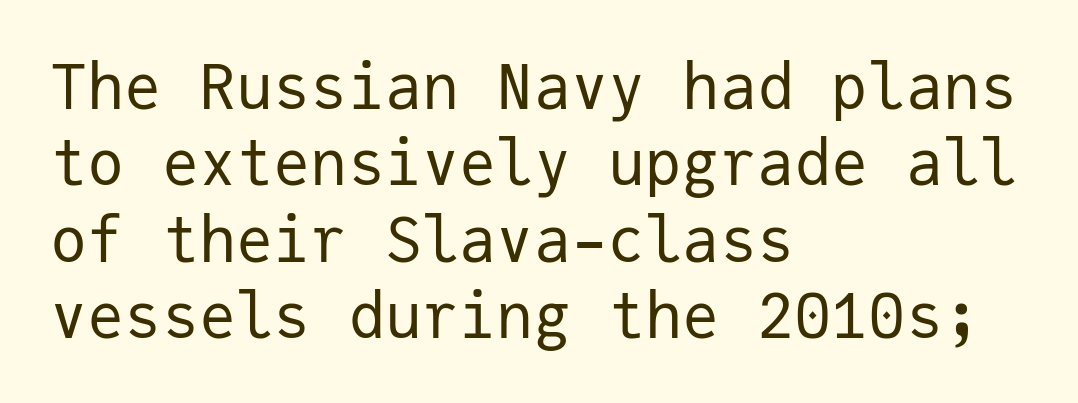
Q: Is the text bold? A: No.
Q: Is the text italic (slanted)? A: No, it is upright.
Q: Is the typeface a serif or a sans-serif typeface? A: Sans-serif.
Q: Is the text underlined? A: No.
Q: How is the paragraph aligned? A: Left-aligned.
Q: Is the spacing between letters normal or unusually wide? A: Normal.
Q: Width (condensed, normal, or wide)? A: Normal.
Q: Stroke contrast? A: Low.
Q: x-height? A: Medium.
Q: Monospaced? A: Yes.
